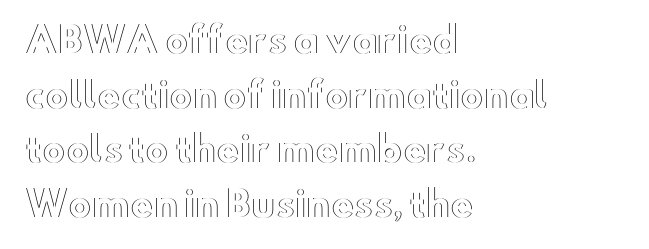
Q: Is the text italic (slanted)? A: No, it is upright.
Q: Is the text underlined? A: No.
Q: How is the paragraph aligned? A: Left-aligned.
Q: Is the spacing between letters normal or unusually wide? A: Normal.
Q: Is the spacing between lines tight, normal or loose? A: Normal.
Q: Width (condensed, normal, or wide)? A: Wide.
Q: x-height? A: Small.
Q: Monospaced? A: No.
